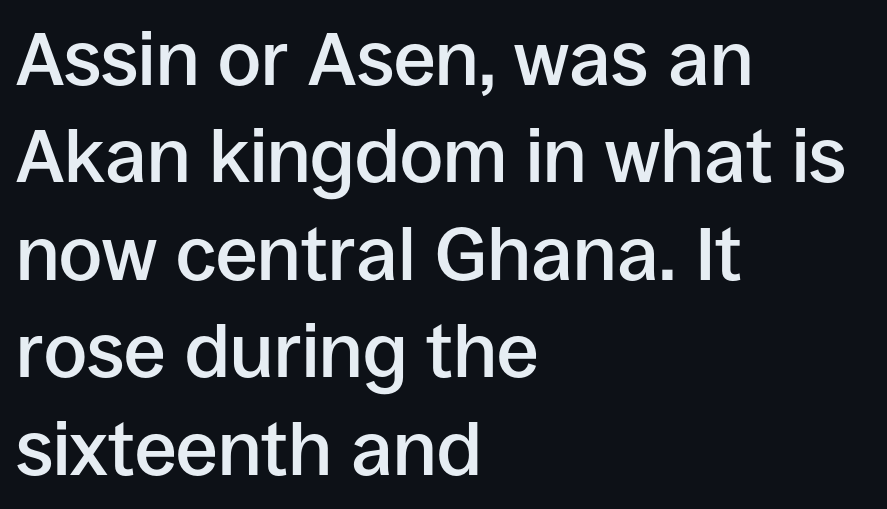
{"serif": "no", "italic": "no", "bold": "semi", "weight": "semibold", "width": "normal", "stroke_contrast": "low", "x_height": "large", "monospaced": "no", "underline": "no", "align": "left", "line_spacing": "normal", "line_spacing_ratio": 1.3, "letter_spacing": "normal", "letter_spacing_em": 0.0, "glyph_px": 75}
